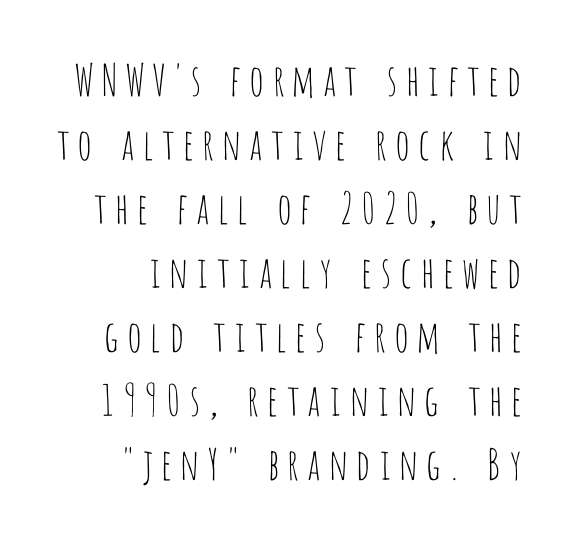
Q: Is the text bold? A: No.
Q: Is the text italic (slanted)? A: No, it is upright.
Q: Is the typeface a serif or a sans-serif typeface? A: Sans-serif.
Q: Is the text underlined? A: No.
Q: How is the paragraph aligned? A: Right-aligned.
Q: Is the spacing between lines tight, normal or loose? A: Normal.
Q: Width (condensed, normal, or wide)? A: Condensed.
Q: Stroke contrast? A: Low.
Q: x-height? A: Large.
Q: Monospaced? A: No.
